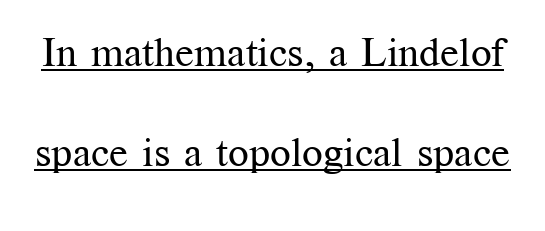
You can tell it's not italic because the verticals are truly vertical. Line spacing here is loose. The face used here is proportionally spaced, like ordinary book or web type. Notice how a bar underscores the lettering throughout. The font is comparable to plain body text, perhaps lighter.
